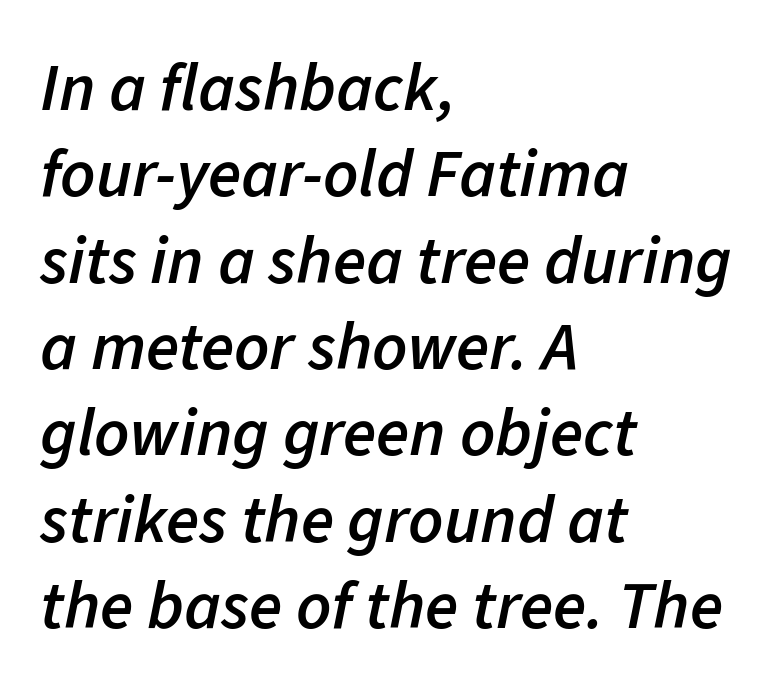
The image shows 68 px semibold type, italic (leaning right); set left-aligned, normal line spacing (1.27x), normal letter spacing, not underlined; low stroke contrast and a medium x-height.
